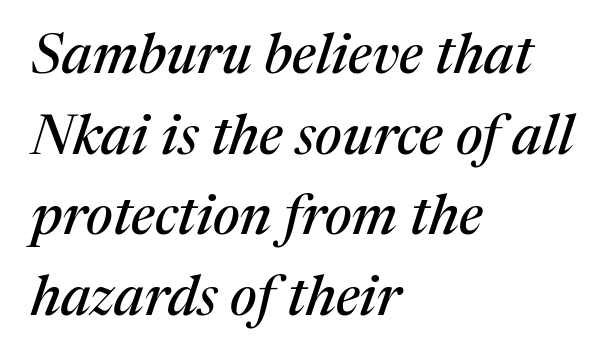
{"serif": "yes", "italic": "yes", "lean": "right", "slant_degrees": 17, "width": "normal", "stroke_contrast": "medium", "x_height": "medium", "monospaced": "no", "underline": "no", "align": "left", "line_spacing": "normal", "line_spacing_ratio": 1.44, "letter_spacing": "normal", "letter_spacing_em": 0.0, "glyph_px": 56}
